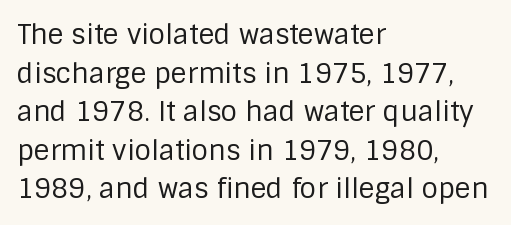
Stroke thickness stays within the range of a standard reading face or lighter. Notice how descenders clear the ascenders below comfortably — that's standard leading. There is no visible air inserted between adjacent glyphs. Casual observation: everything's shoved over to the left. The specimen omits any rule beneath the text block's lines. The letters stand straight up with perfectly vertical stems.
